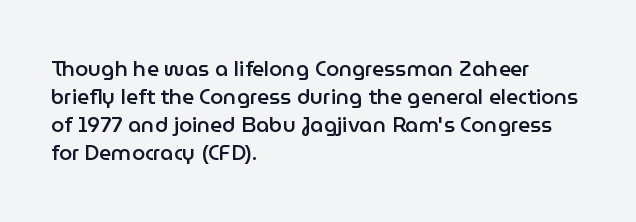
{"italic": "no", "bold": "semi", "underline": "no", "align": "left", "line_spacing": "normal", "line_spacing_ratio": 1.34, "letter_spacing": "normal", "letter_spacing_em": 0.0, "glyph_px": 21}
